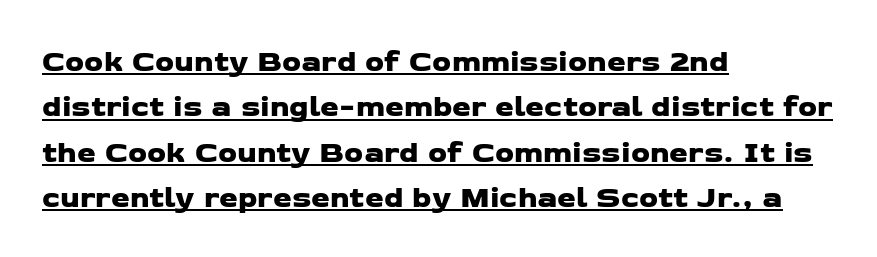
Q: Is the typeface a serif or a sans-serif typeface? A: Sans-serif.
Q: Is the text underlined? A: Yes.
Q: How is the paragraph aligned? A: Left-aligned.
Q: Is the spacing between letters normal or unusually wide? A: Normal.
Q: Is the spacing between lines tight, normal or loose? A: Normal.
Q: Width (condensed, normal, or wide)? A: Wide.
Q: Stroke contrast? A: Low.
Q: x-height? A: Medium.
Q: Monospaced? A: No.
